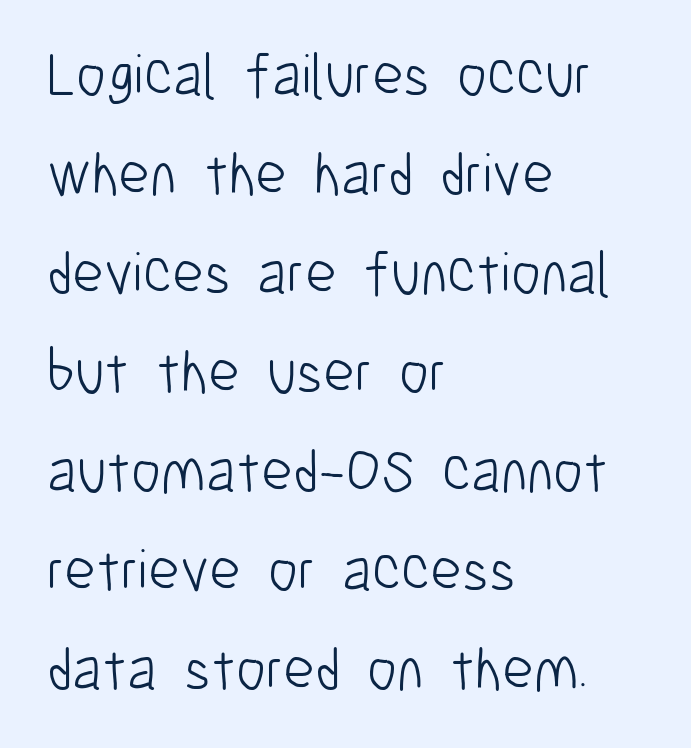
{"serif": "no", "italic": "no", "bold": "no", "weight": "light", "width": "condensed", "stroke_contrast": "low", "x_height": "medium", "monospaced": "no", "underline": "no", "align": "left", "line_spacing": "normal", "line_spacing_ratio": 1.65, "letter_spacing": "normal", "letter_spacing_em": 0.0, "glyph_px": 60}
